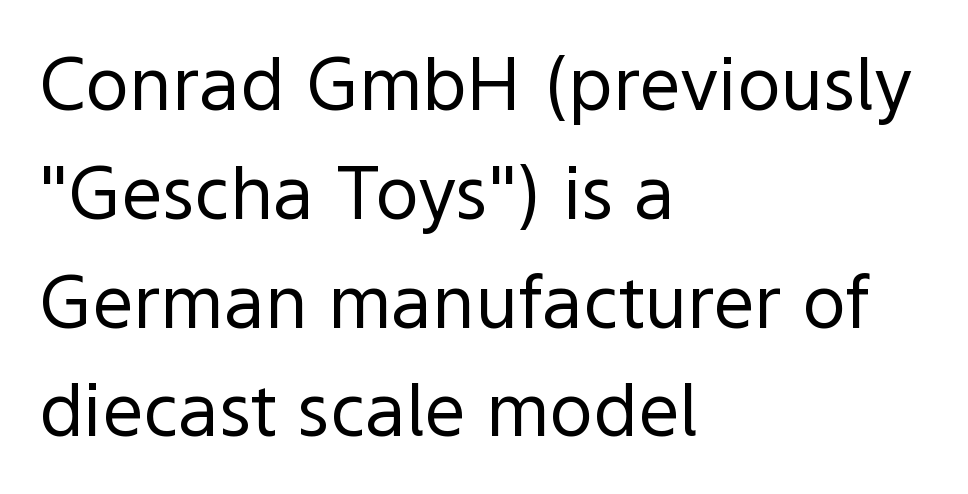
{"serif": "no", "italic": "no", "bold": "no", "weight": "regular", "width": "normal", "x_height": "medium", "monospaced": "no", "underline": "no", "align": "left", "line_spacing": "normal", "line_spacing_ratio": 1.49, "letter_spacing": "normal", "letter_spacing_em": 0.0, "glyph_px": 73}
